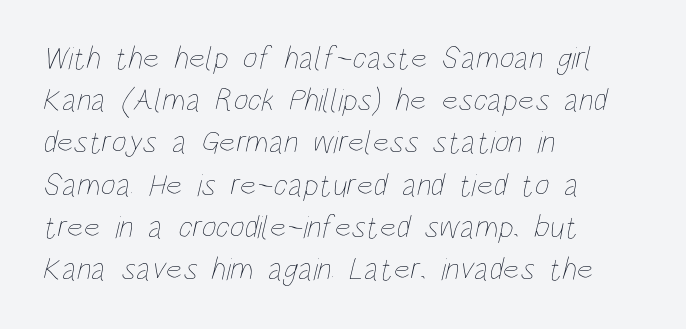
Q: Is the text bold? A: No.
Q: Is the text underlined? A: No.
Q: How is the paragraph aligned? A: Left-aligned.
Q: Is the spacing between letters normal or unusually wide? A: Normal.
Q: Is the spacing between lines tight, normal or loose? A: Normal.
Q: Width (condensed, normal, or wide)? A: Condensed.
Q: Stroke contrast? A: Low.
Q: x-height? A: Large.
Q: Monospaced? A: No.
